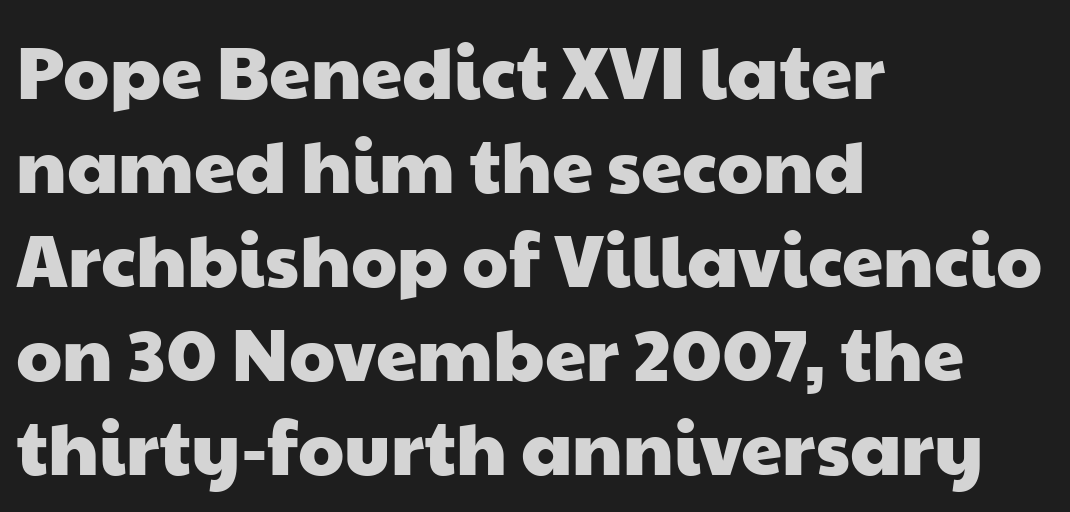
The image shows 74 px wide sans-serif type; set left-aligned, normal line spacing (1.27x), normal letter spacing, not underlined; low stroke contrast and a medium x-height.
